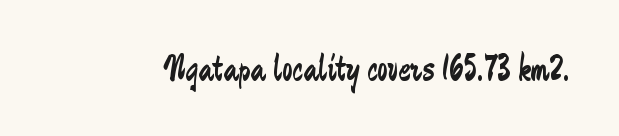
The letterforms sit shoulder to shoulder at normal distance. The rendering uses natural spacing where letterforms have individual widths. Unbolded letterforms with no extra heft. Check where the strokes stop: nothing finishes them off — pure sans.
